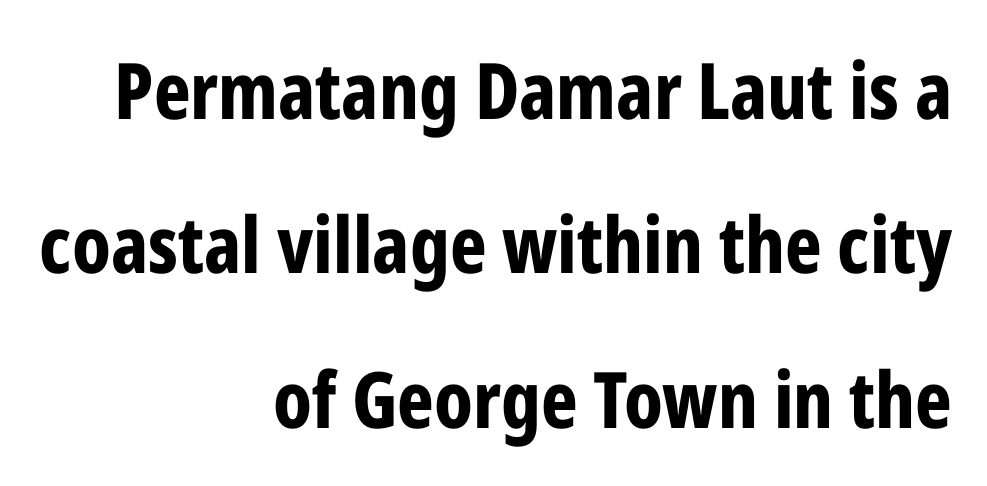
Q: Is the text bold? A: Yes.
Q: Is the text italic (slanted)? A: No, it is upright.
Q: Is the typeface a serif or a sans-serif typeface? A: Sans-serif.
Q: Is the text underlined? A: No.
Q: How is the paragraph aligned? A: Right-aligned.
Q: Is the spacing between letters normal or unusually wide? A: Normal.
Q: Is the spacing between lines tight, normal or loose? A: Loose.
Q: Width (condensed, normal, or wide)? A: Condensed.
Q: Stroke contrast? A: Low.
Q: x-height? A: Medium.
Q: Monospaced? A: No.
